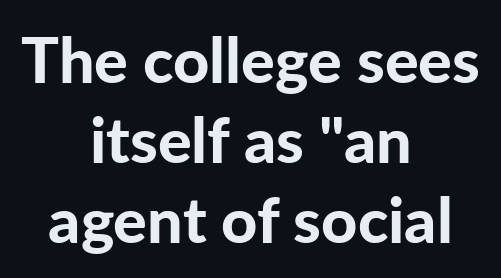
The image shows 63 px bold sans-serif type, upright; set centered, normal line spacing (1.27x), normal letter spacing, not underlined; low stroke contrast and a medium x-height.
